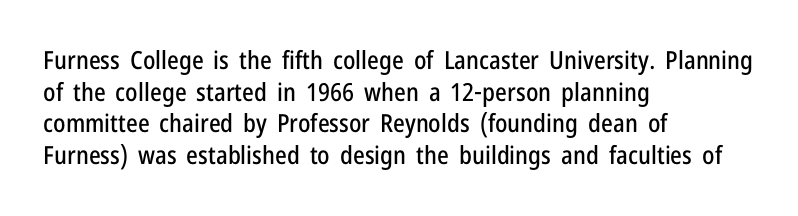
{"italic": "no", "underline": "no", "align": "left", "line_spacing": "normal", "line_spacing_ratio": 1.27, "letter_spacing": "normal", "letter_spacing_em": 0.0, "glyph_px": 25}
